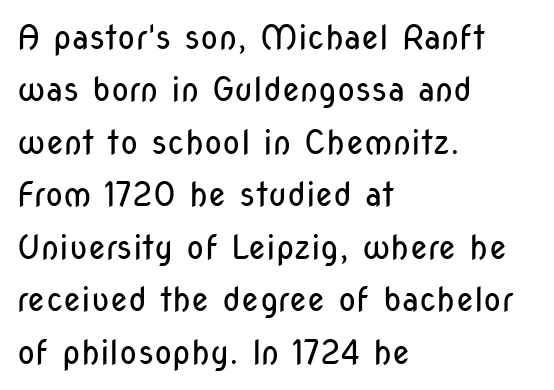
{"serif": "no", "italic": "no", "bold": "no", "weight": "regular", "width": "condensed", "stroke_contrast": "low", "x_height": "medium", "monospaced": "no", "underline": "no", "align": "left", "line_spacing": "normal", "line_spacing_ratio": 1.59, "letter_spacing": "normal", "letter_spacing_em": 0.0, "glyph_px": 33}
